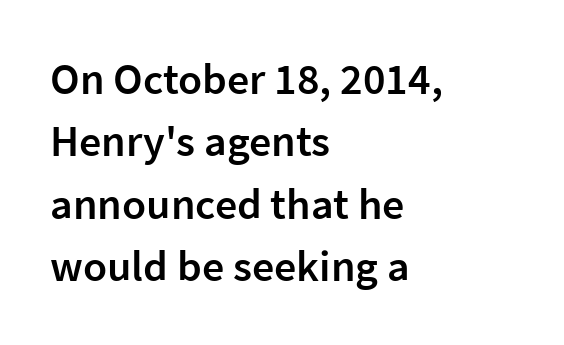
The image shows 44 px semibold sans-serif type, upright; set left-aligned, normal line spacing (1.42x), normal letter spacing, not underlined; low stroke contrast and a medium x-height.
